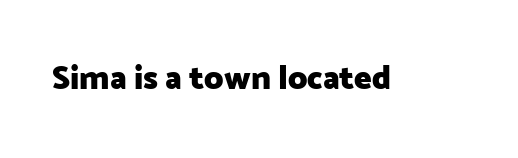
The image shows 33 px heavy sans-serif type, upright; set normal letter spacing, not underlined; low stroke contrast and a medium x-height.
